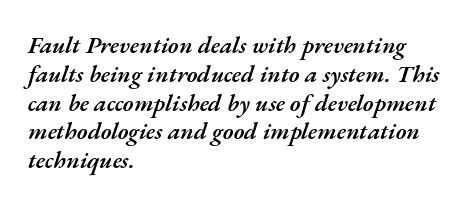
{"italic": "yes", "lean": "right", "slant_degrees": 17, "bold": "semi", "underline": "no", "align": "left", "line_spacing_ratio": 1.2, "letter_spacing": "normal", "letter_spacing_em": 0.0, "glyph_px": 24}
